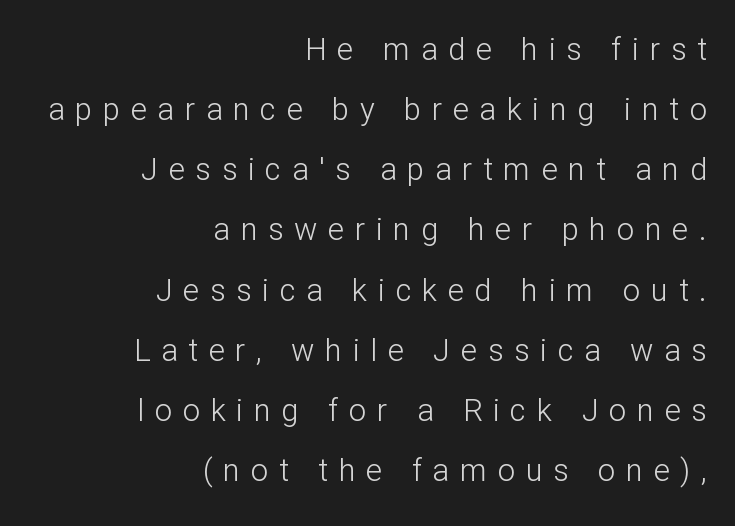
{"serif": "no", "italic": "no", "bold": "no", "weight": "light", "width": "normal", "stroke_contrast": "low", "x_height": "medium", "monospaced": "no", "underline": "no", "align": "right", "line_spacing": "loose", "line_spacing_ratio": 1.94, "letter_spacing": "wide", "letter_spacing_em": 0.34, "glyph_px": 31}
